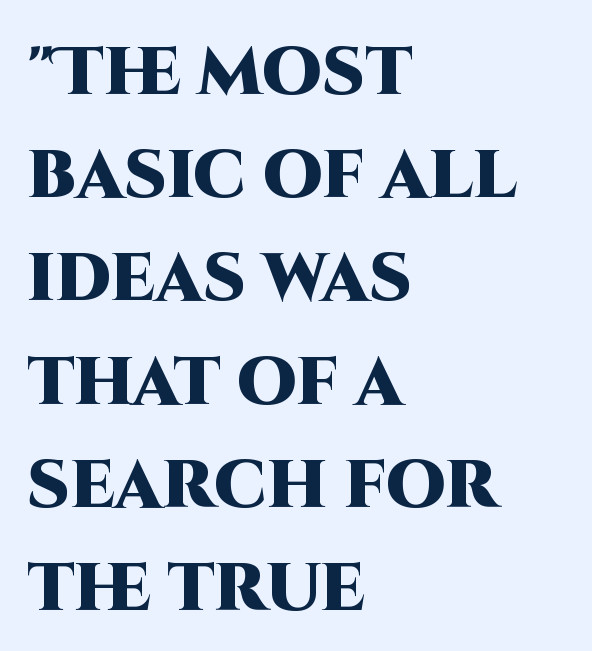
Q: Is the text bold? A: Yes.
Q: Is the text italic (slanted)? A: No, it is upright.
Q: Is the typeface a serif or a sans-serif typeface? A: Sans-serif.
Q: Is the text underlined? A: No.
Q: How is the paragraph aligned? A: Left-aligned.
Q: Is the spacing between letters normal or unusually wide? A: Normal.
Q: Is the spacing between lines tight, normal or loose? A: Normal.
Q: Width (condensed, normal, or wide)? A: Normal.
Q: Stroke contrast? A: High.
Q: x-height? A: Large.
Q: Monospaced? A: No.
